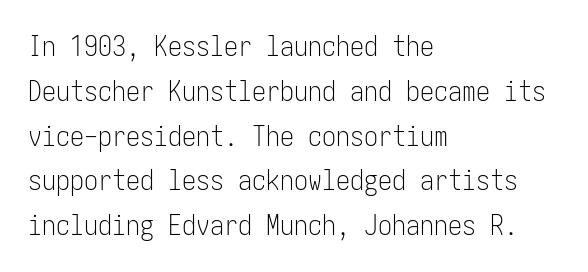
Does the type have serifs? No, each stem ends abruptly. Regarding leading, the lines here are spaced in the standard way. The letterforms sit at book weight or below. The words here are not underlined. The compositor pushed each line to the left boundary.
